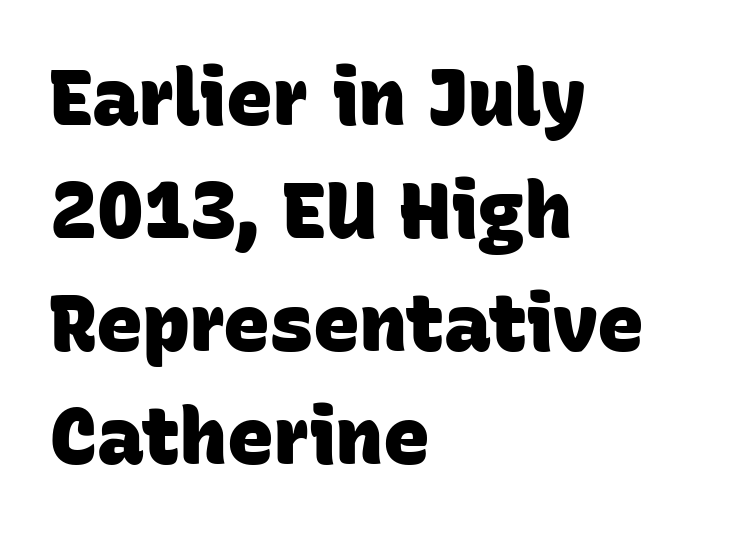
Proportional: the letters do not fall into vertical columns. Does the copy run flush right? No — it runs flush left. The characters look thick and weighty, a clear bold. The zone under the glyphs is completely vacant.
